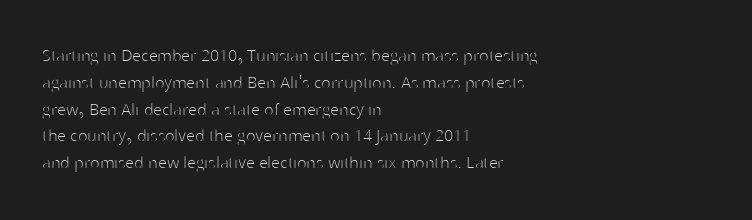
{"italic": "no", "bold": "no", "underline": "no", "align": "left", "line_spacing": "normal", "line_spacing_ratio": 1.34, "letter_spacing": "normal", "letter_spacing_em": 0.0, "glyph_px": 20}
